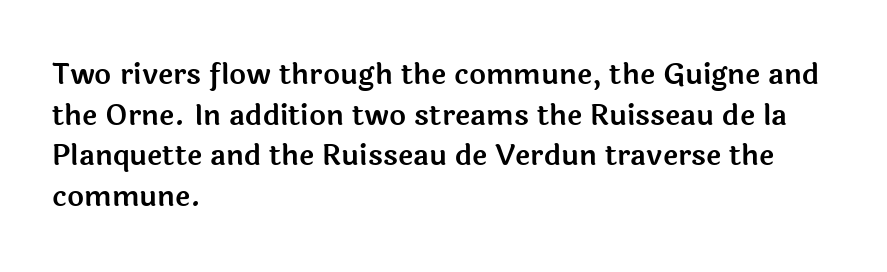
The image shows 29 px sans-serif type, upright; set left-aligned, normal line spacing (1.4x), normal letter spacing, not underlined; a medium x-height.
